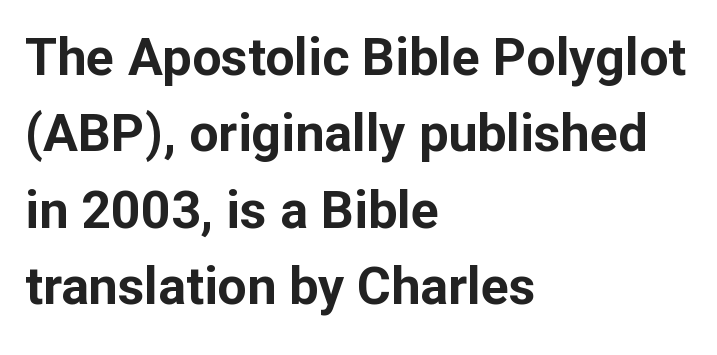
{"serif": "no", "italic": "no", "bold": "yes", "weight": "bold", "width": "normal", "stroke_contrast": "low", "x_height": "medium", "monospaced": "no", "underline": "no", "align": "left", "line_spacing": "normal", "line_spacing_ratio": 1.47, "letter_spacing": "normal", "letter_spacing_em": 0.0, "glyph_px": 52}
